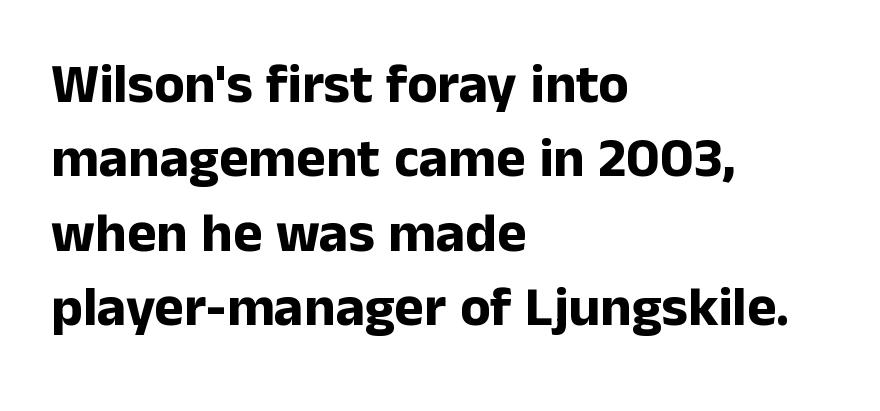
{"serif": "no", "italic": "no", "bold": "yes", "weight": "bold", "width": "normal", "stroke_contrast": "low", "x_height": "medium", "monospaced": "no", "underline": "no", "align": "left", "line_spacing": "normal", "line_spacing_ratio": 1.33, "letter_spacing": "normal", "letter_spacing_em": 0.0, "glyph_px": 56}
